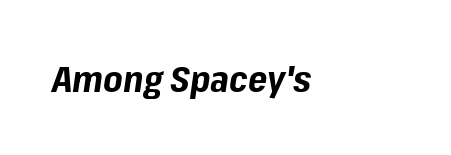
{"italic": "yes", "lean": "right", "slant_degrees": 8, "bold": "yes", "weight": "bold", "width": "normal", "stroke_contrast": "low", "x_height": "medium", "monospaced": "no", "underline": "no", "align": "left", "letter_spacing": "normal", "letter_spacing_em": 0.0, "glyph_px": 37}
